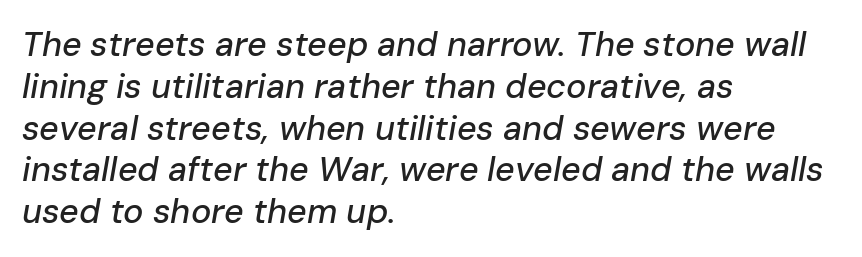
Lines of text with bare space underneath. Glyph-to-glyph distance matches everyday printed text. The rendering uses natural spacing where letterforms have individual widths. Reading down the block, your eye returns to a fixed left position each line.
